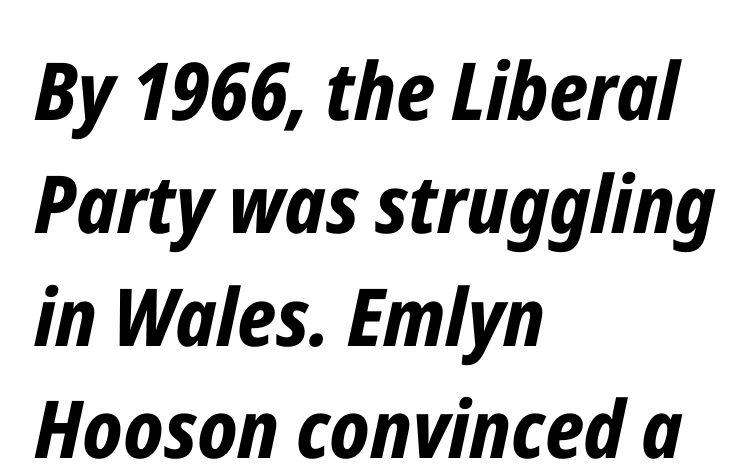
Q: Is the text bold? A: Yes.
Q: Is the text italic (slanted)? A: Yes, it leans right by about 12 degrees.
Q: Is the text underlined? A: No.
Q: How is the paragraph aligned? A: Left-aligned.
Q: Is the spacing between letters normal or unusually wide? A: Normal.
Q: Is the spacing between lines tight, normal or loose? A: Normal.
Q: Width (condensed, normal, or wide)? A: Condensed.
Q: Stroke contrast? A: Low.
Q: x-height? A: Medium.
Q: Monospaced? A: No.
